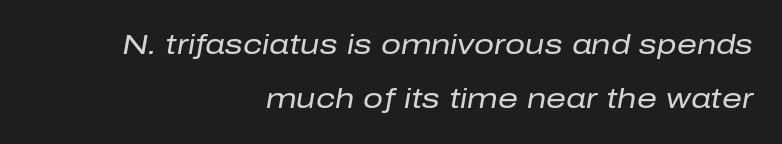
{"italic": "yes", "lean": "right", "slant_degrees": 10, "bold": "no", "weight": "regular", "width": "normal", "stroke_contrast": "low", "x_height": "medium", "monospaced": "no", "underline": "no", "align": "right", "line_spacing": "loose", "line_spacing_ratio": 1.93, "letter_spacing": "normal", "letter_spacing_em": 0.0, "glyph_px": 28}
